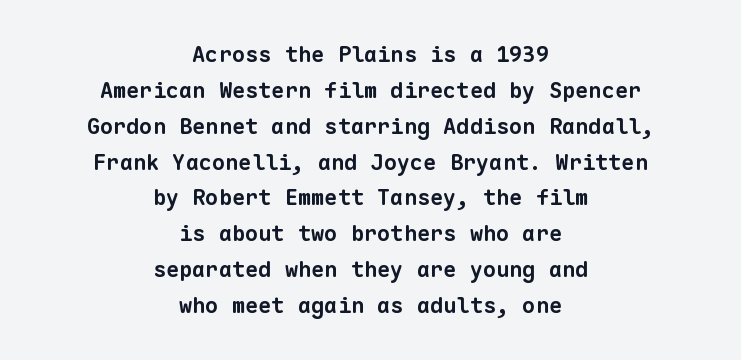
The image shows 22 px bold type; set centered, normal line spacing (1.63x), normal letter spacing, not underlined.
